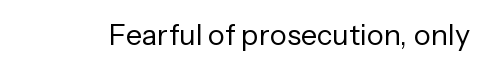
{"serif": "no", "italic": "no", "bold": "no", "weight": "regular", "width": "normal", "stroke_contrast": "low", "x_height": "medium", "monospaced": "no", "underline": "no", "letter_spacing": "normal", "letter_spacing_em": 0.0, "glyph_px": 29}
